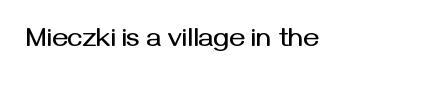
{"italic": "no", "underline": "no", "letter_spacing": "normal", "letter_spacing_em": 0.0, "glyph_px": 27}
